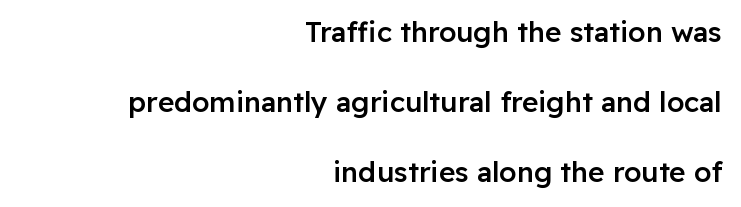
Q: Is the text bold? A: Semi-bold.
Q: Is the text italic (slanted)? A: No, it is upright.
Q: Is the typeface a serif or a sans-serif typeface? A: Sans-serif.
Q: Is the text underlined? A: No.
Q: How is the paragraph aligned? A: Right-aligned.
Q: Is the spacing between letters normal or unusually wide? A: Normal.
Q: Is the spacing between lines tight, normal or loose? A: Loose.
Q: Width (condensed, normal, or wide)? A: Normal.
Q: Stroke contrast? A: Low.
Q: x-height? A: Medium.
Q: Monospaced? A: No.
